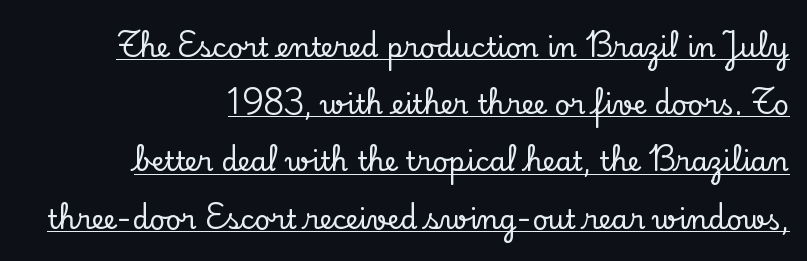
The image shows 27 px text type, upright; set right-aligned, loose line spacing (2.12x), normal letter spacing, underlined.
